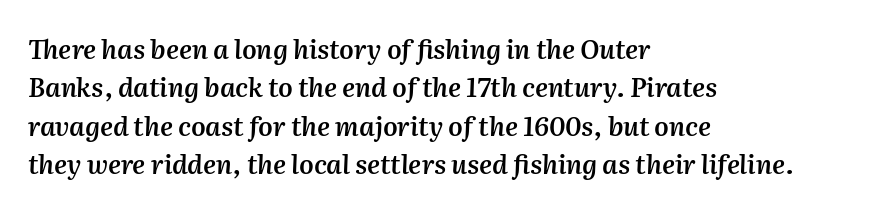
{"italic": "yes", "lean": "right", "slant_degrees": 2, "bold": "semi", "underline": "no", "align": "left", "line_spacing": "normal", "line_spacing_ratio": 1.48, "letter_spacing": "normal", "letter_spacing_em": 0.0, "glyph_px": 26}
